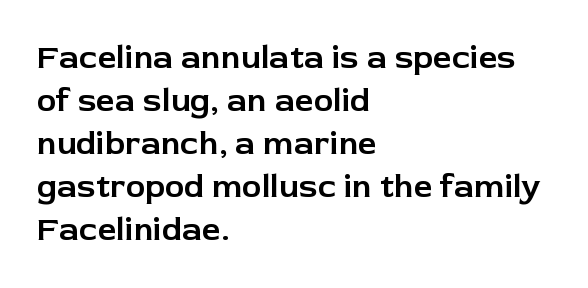
Q: Is the text italic (slanted)? A: No, it is upright.
Q: Is the typeface a serif or a sans-serif typeface? A: Sans-serif.
Q: Is the text underlined? A: No.
Q: How is the paragraph aligned? A: Left-aligned.
Q: Is the spacing between letters normal or unusually wide? A: Normal.
Q: Is the spacing between lines tight, normal or loose? A: Normal.
Q: Width (condensed, normal, or wide)? A: Normal.
Q: Stroke contrast? A: Low.
Q: x-height? A: Medium.
Q: Monospaced? A: No.
